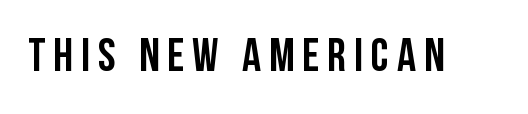
The image shows 47 px condensed sans-serif type, upright; set not underlined; low stroke contrast and a large x-height.
